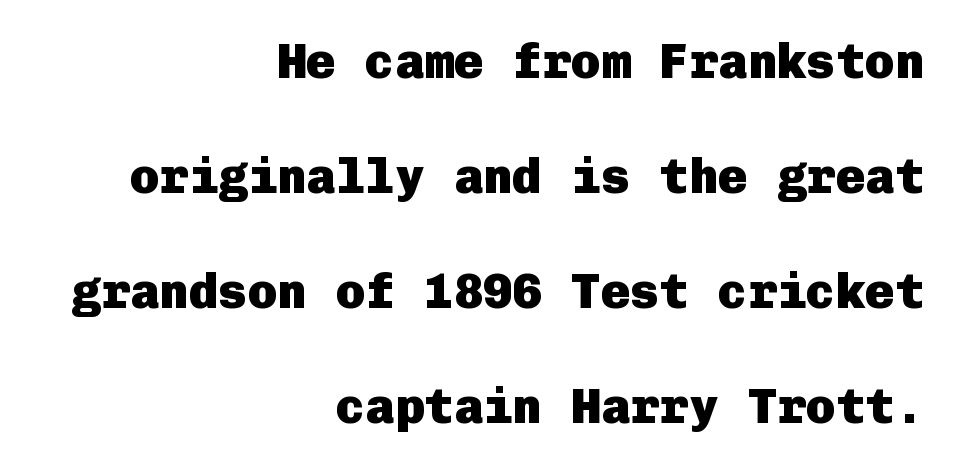
The image shows 49 px heavy sans-serif type, upright; set right-aligned, loose line spacing (2.35x), normal letter spacing, not underlined; low stroke contrast and a medium x-height.
